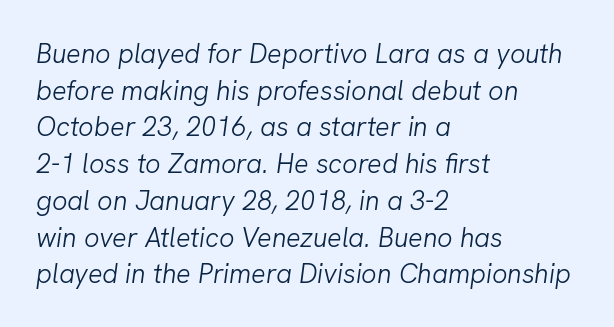
The image shows 27 px text type, italic (leaning right); set left-aligned, normal line spacing (1.36x), normal letter spacing, not underlined.
